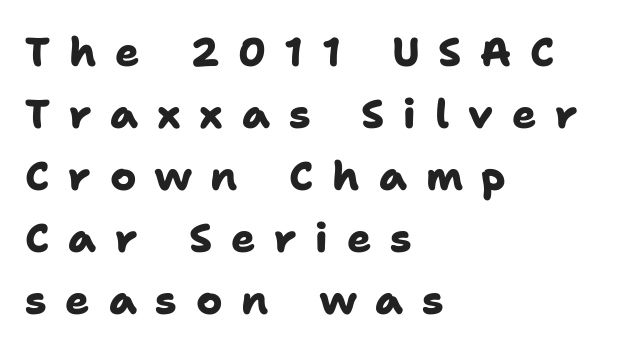
{"serif": "no", "bold": "yes", "weight": "heavy", "width": "normal", "stroke_contrast": "low", "x_height": "medium", "monospaced": "no", "underline": "no", "align": "left", "line_spacing": "normal", "line_spacing_ratio": 1.55, "letter_spacing": "wide", "letter_spacing_em": 0.47, "glyph_px": 40}
